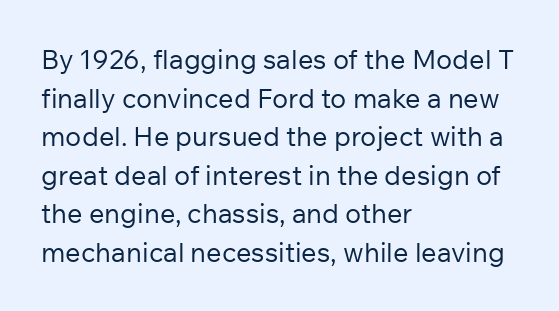
Q: Is the text bold? A: No.
Q: Is the text italic (slanted)? A: No, it is upright.
Q: Is the text underlined? A: No.
Q: How is the paragraph aligned? A: Left-aligned.
Q: Is the spacing between letters normal or unusually wide? A: Normal.
Q: Is the spacing between lines tight, normal or loose? A: Normal.
